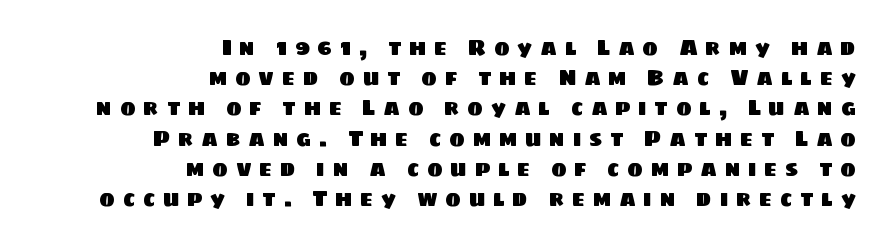
Q: Is the text underlined? A: No.
Q: How is the paragraph aligned? A: Right-aligned.
Q: Is the spacing between letters normal or unusually wide? A: Unusually wide.
Q: Is the spacing between lines tight, normal or loose? A: Normal.
